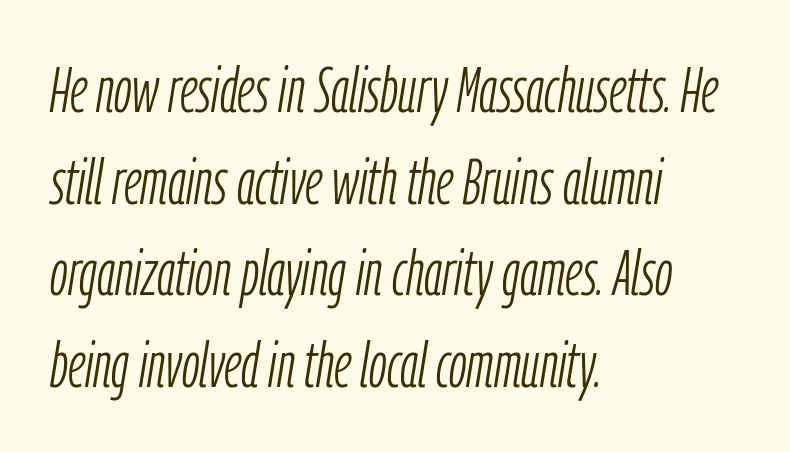
{"italic": "yes", "lean": "right", "slant_degrees": 9, "bold": "no", "weight": "light", "width": "condensed", "stroke_contrast": "low", "x_height": "medium", "monospaced": "no", "underline": "no", "align": "left", "line_spacing": "normal", "line_spacing_ratio": 1.43, "letter_spacing": "normal", "letter_spacing_em": 0.0, "glyph_px": 64}
